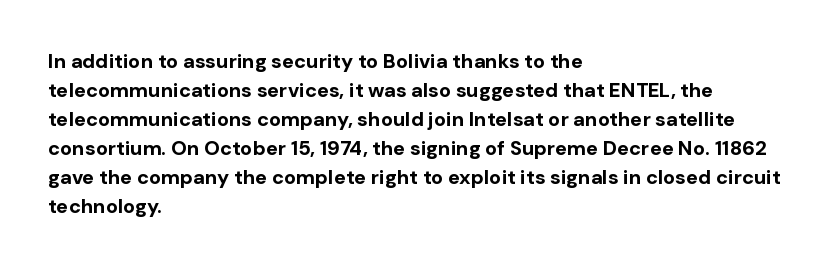
Q: Is the text bold? A: Yes.
Q: Is the text italic (slanted)? A: No, it is upright.
Q: Is the text underlined? A: No.
Q: How is the paragraph aligned? A: Left-aligned.
Q: Is the spacing between letters normal or unusually wide? A: Normal.
Q: Is the spacing between lines tight, normal or loose? A: Normal.
